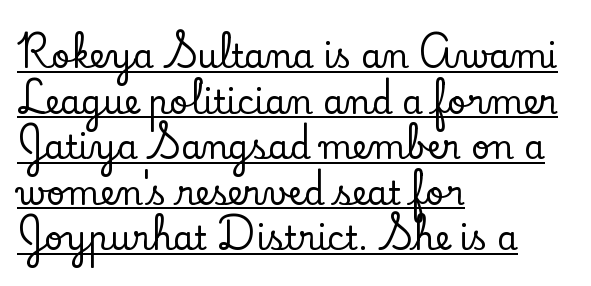
The glyphs in this specimen are seriffed. Leading: standard. These lines are rendered in a variable-pitch font. A baseline rule has been typeset under these characters. Casual observation: everything's shoved over to the left.
